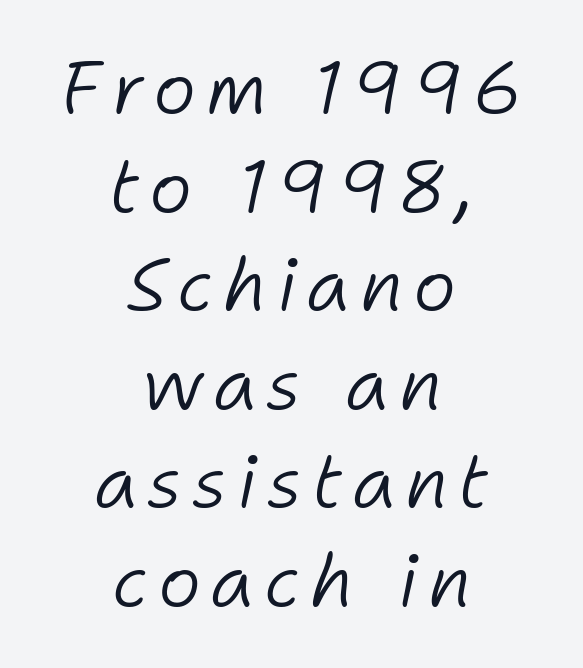
Q: Is the text bold? A: No.
Q: Is the text italic (slanted)? A: Yes, it leans right by about 11 degrees.
Q: Is the text underlined? A: No.
Q: How is the paragraph aligned? A: Centered.
Q: Is the spacing between lines tight, normal or loose? A: Normal.
Q: Width (condensed, normal, or wide)? A: Normal.
Q: Stroke contrast? A: Low.
Q: x-height? A: Medium.
Q: Monospaced? A: No.
